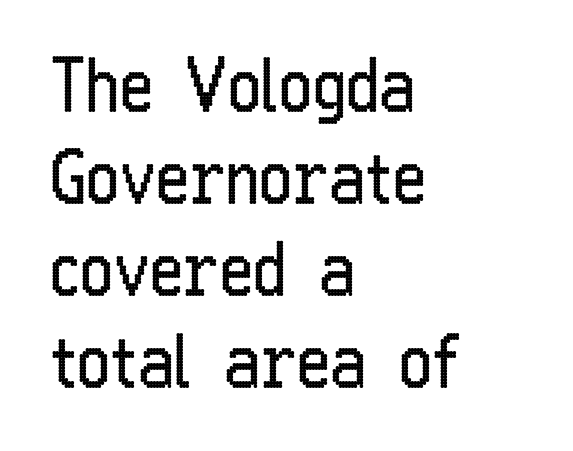
The lettering stays uniformly vertical, giving the passage a roman look. Unmarked baselines from the first word to the last. Are there feet on the stems? There aren't — it's a sans. The paragraph shown leans on its left margin. Ink coverage per letter is moderate at most.
